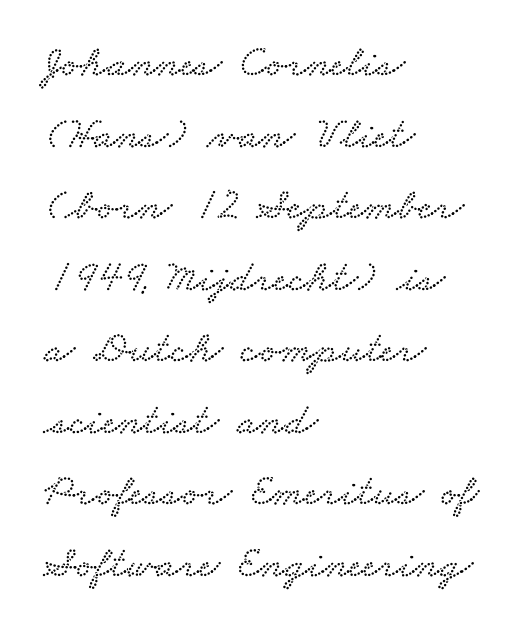
Q: Is the typeface a serif or a sans-serif typeface? A: Serif.
Q: Is the text underlined? A: No.
Q: How is the paragraph aligned? A: Left-aligned.
Q: Is the spacing between letters normal or unusually wide? A: Normal.
Q: Is the spacing between lines tight, normal or loose? A: Normal.
Q: Width (condensed, normal, or wide)? A: Wide.
Q: Stroke contrast? A: Low.
Q: x-height? A: Small.
Q: Monospaced? A: No.
